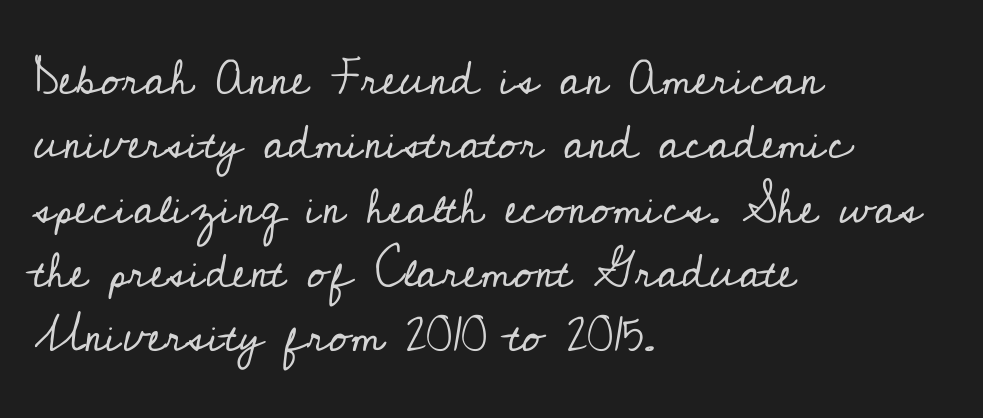
Q: Is the text bold? A: No.
Q: Is the text italic (slanted)? A: Yes.
Q: Is the typeface a serif or a sans-serif typeface? A: Serif.
Q: Is the text underlined? A: No.
Q: How is the paragraph aligned? A: Left-aligned.
Q: Is the spacing between letters normal or unusually wide? A: Normal.
Q: Is the spacing between lines tight, normal or loose? A: Normal.
Q: Width (condensed, normal, or wide)? A: Normal.
Q: Stroke contrast? A: Low.
Q: x-height? A: Small.
Q: Monospaced? A: No.
